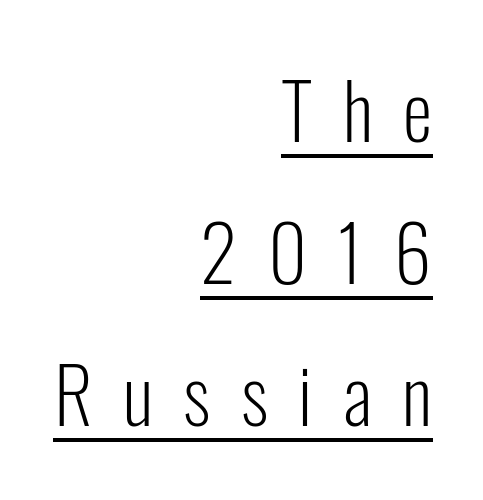
{"serif": "no", "italic": "no", "bold": "no", "weight": "light", "width": "condensed", "stroke_contrast": "low", "x_height": "medium", "monospaced": "no", "underline": "yes", "align": "right", "line_spacing_ratio": 1.87, "letter_spacing": "wide", "letter_spacing_em": 0.4, "glyph_px": 76}
